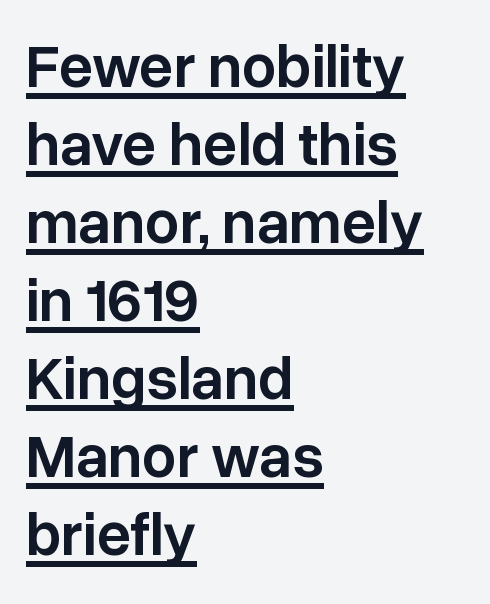
{"serif": "no", "italic": "no", "bold": "semi", "weight": "semibold", "width": "normal", "stroke_contrast": "low", "x_height": "medium", "monospaced": "no", "underline": "yes", "align": "left", "line_spacing": "normal", "line_spacing_ratio": 1.28, "letter_spacing": "normal", "letter_spacing_em": 0.0, "glyph_px": 61}
